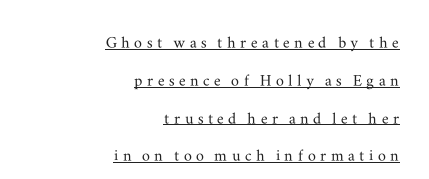
{"italic": "no", "underline": "yes", "align": "right", "line_spacing_ratio": 1.89, "letter_spacing": "wide", "letter_spacing_em": 0.22, "glyph_px": 20}
